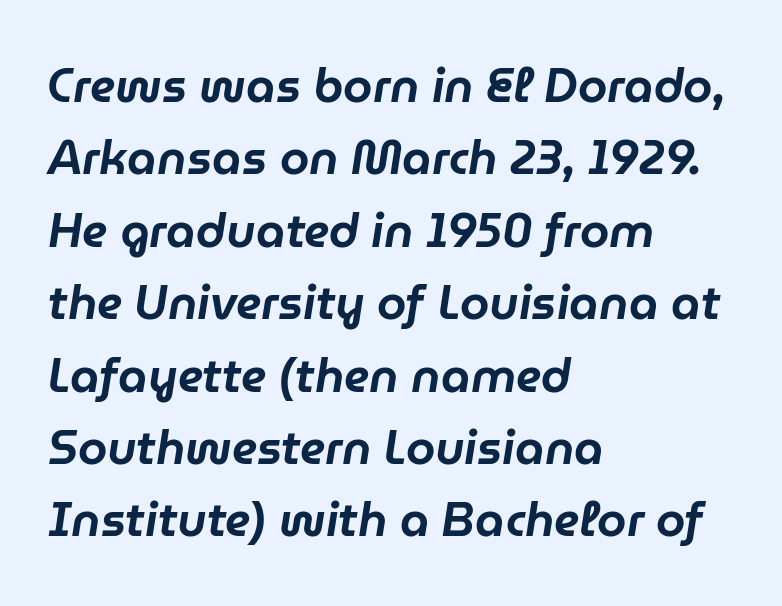
Character widths vary here, with narrow letters taking less room than wide ones. Vertically, the passage feels balanced, rows spaced as you'd expect. If you drew a line through each stem, it would be angled. Default kerning and tracking; the words read as compact shapes.
